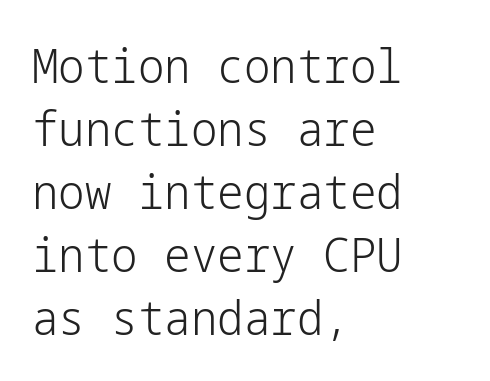
The image shows 47 px light sans-serif type, upright; set left-aligned, normal line spacing (1.34x), normal letter spacing, not underlined; low stroke contrast and a medium x-height.
